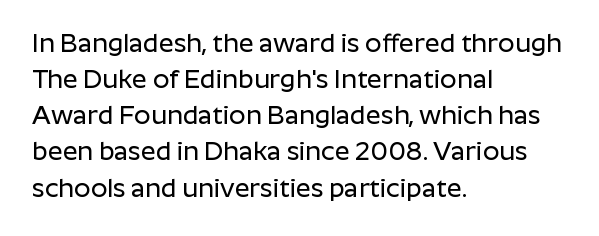
{"italic": "no", "underline": "no", "align": "left", "line_spacing": "normal", "line_spacing_ratio": 1.39, "letter_spacing": "normal", "letter_spacing_em": 0.0, "glyph_px": 26}
